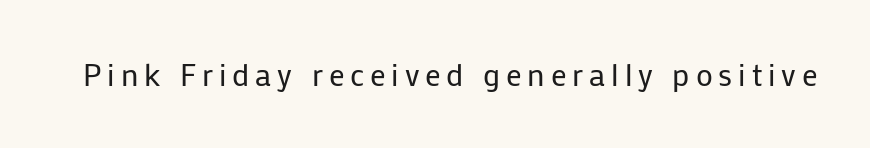
The type family on display is of the sans-serif kind. The string is rendered with underlining switched off. Varying glyph widths throughout — classic text-font behaviour. The cut favours lightness, reaching ordinary text weight at its darkest.
